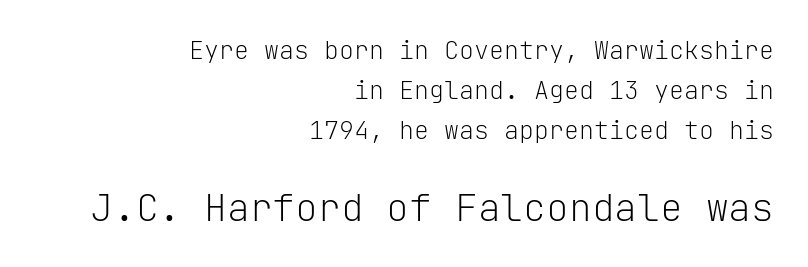
The image shows 38 px light sans-serif type, upright, monospaced; set right-aligned, normal line spacing (1.6x), normal letter spacing, not underlined; the second (bottom) block is 1.52x larger; low stroke contrast and a medium x-height.
